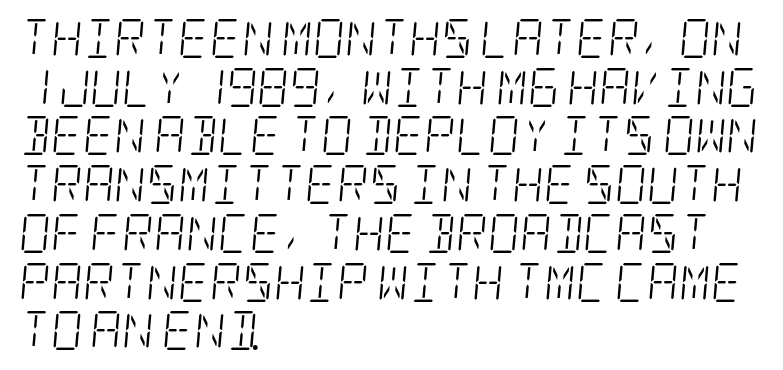
A typesetter would call this leading conventional body-copy spacing. Check where the strokes stop: tiny serifs finish them off. Teacher's note: observe the even left margin — that is flush-left alignment. Clear beneath every line of the passage. A quiet, ordinary-to-light weight characterises the typeface. Nothing unusual about the tracking: characters are spaced as the font intends.
